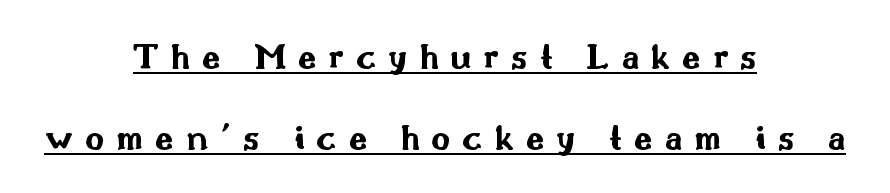
Type style note: lacks serifs. Notice the wide empty band between every row — that's loose leading. Somebody hit Ctrl+U on this one — the words are underlined. Observe the wide spacing: letters keep a clear distance from each other.
